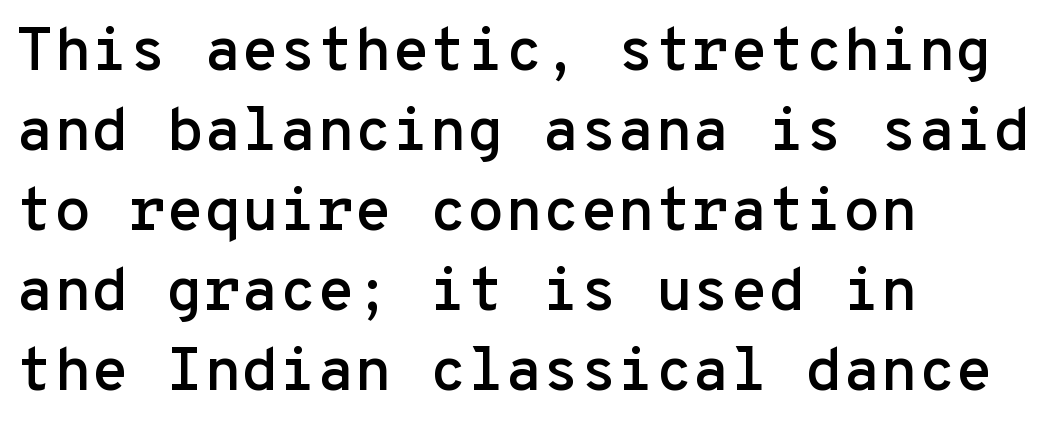
The image shows 61 px sans-serif type, upright, monospaced; set left-aligned, normal line spacing (1.31x), normal letter spacing, not underlined; low stroke contrast and a medium x-height.
